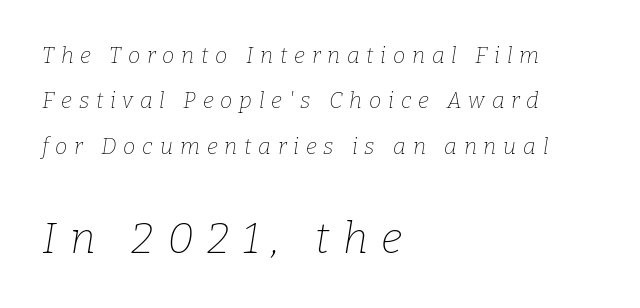
The more generous point size was reserved for the lower chunk. The face used here has a pronounced slope to its letters. Substantial extra tracking has been applied to these lines. A clean baseline with only descenders dipping below it. The lines are spread far apart with generous leading. The rendering shows small feet on the letterforms — a serif design.
